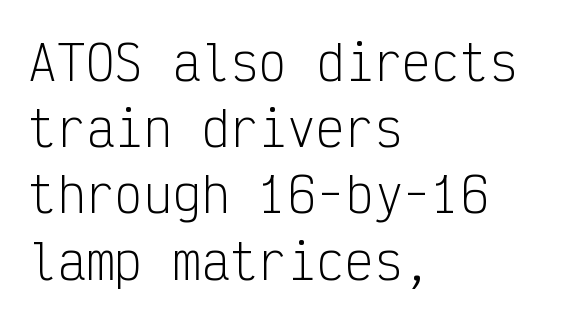
Evenly set lines give the paragraph a standard silhouette. A bare baseline throughout the passage. Unlike italic type, these characters show no tilt at all. The typesetting does not lean heavy: it is not bold. This sample uses plain, unmodified letter spacing.
